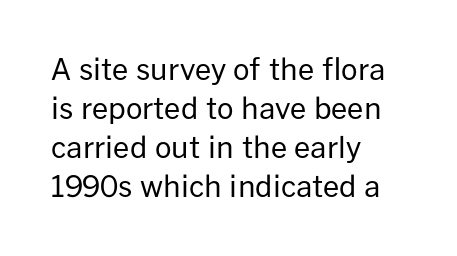
Q: Is the text bold? A: No.
Q: Is the text italic (slanted)? A: No, it is upright.
Q: Is the typeface a serif or a sans-serif typeface? A: Sans-serif.
Q: Is the text underlined? A: No.
Q: How is the paragraph aligned? A: Left-aligned.
Q: Is the spacing between letters normal or unusually wide? A: Normal.
Q: Is the spacing between lines tight, normal or loose? A: Normal.
Q: Width (condensed, normal, or wide)? A: Normal.
Q: Stroke contrast? A: Low.
Q: x-height? A: Medium.
Q: Monospaced? A: No.
